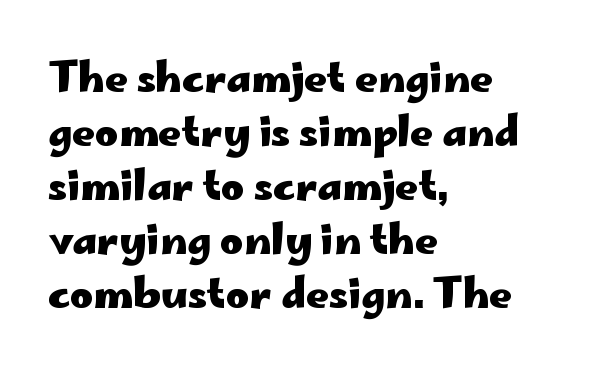
Each word holds together tightly as a unit, with standard inter-letter gaps. Rule under the text: the space is simply empty. A typesetter would call this proportional, since set widths differ per character. This is sans-serif lettering, the kind often seen on screens and signage. Heavy-handed strokes throughout: this text is bold.
